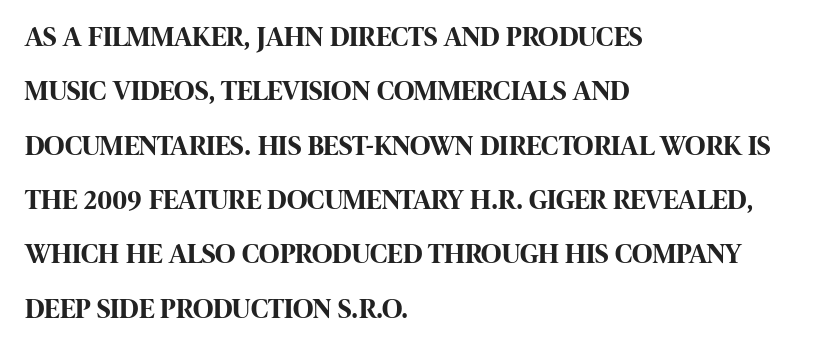
{"serif": "no", "italic": "no", "bold": "yes", "weight": "bold", "width": "condensed", "stroke_contrast": "high", "x_height": "large", "monospaced": "no", "underline": "no", "align": "left", "line_spacing": "loose", "line_spacing_ratio": 1.94, "letter_spacing": "normal", "letter_spacing_em": 0.0, "glyph_px": 28}
